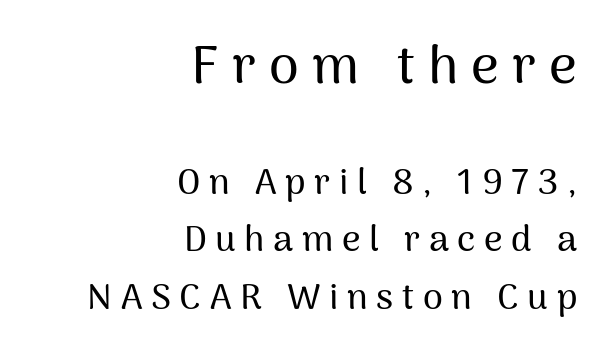
{"serif": "no", "italic": "no", "width": "normal", "stroke_contrast": "medium", "x_height": "medium", "monospaced": "no", "underline": "no", "align": "right", "line_spacing": "normal", "line_spacing_ratio": 1.6, "letter_spacing": "wide", "letter_spacing_em": 0.24, "larger_block": "first", "size_ratio": 1.5, "glyph_px": 54}
